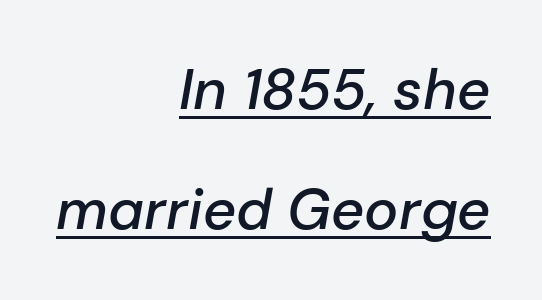
Q: Is the text bold? A: Semi-bold.
Q: Is the text italic (slanted)? A: Yes, it leans right by about 10 degrees.
Q: Is the text underlined? A: Yes.
Q: How is the paragraph aligned? A: Right-aligned.
Q: Is the spacing between letters normal or unusually wide? A: Normal.
Q: Is the spacing between lines tight, normal or loose? A: Loose.
Q: Width (condensed, normal, or wide)? A: Normal.
Q: Stroke contrast? A: Low.
Q: x-height? A: Medium.
Q: Monospaced? A: No.
